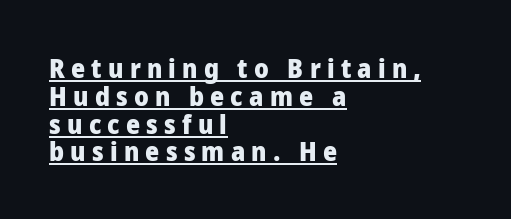
{"italic": "no", "bold": "yes", "underline": "yes", "align": "left", "line_spacing": "tight", "line_spacing_ratio": 1.03, "letter_spacing": "wide", "letter_spacing_em": 0.23, "glyph_px": 27}
